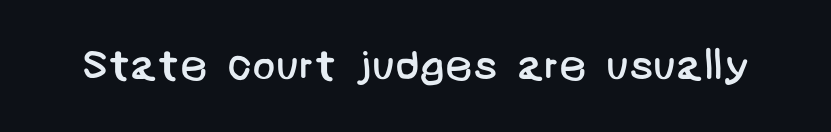
The image shows 43 px regular-weight sans-serif type; set normal letter spacing, not underlined; low stroke contrast and a large x-height.
